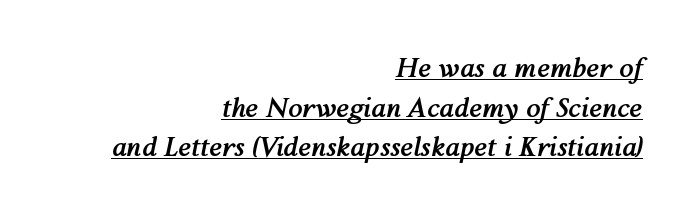
{"italic": "yes", "lean": "right", "slant_degrees": 12, "bold": "yes", "underline": "yes", "align": "right", "line_spacing": "normal", "line_spacing_ratio": 1.52, "letter_spacing": "normal", "letter_spacing_em": 0.0, "glyph_px": 26}
